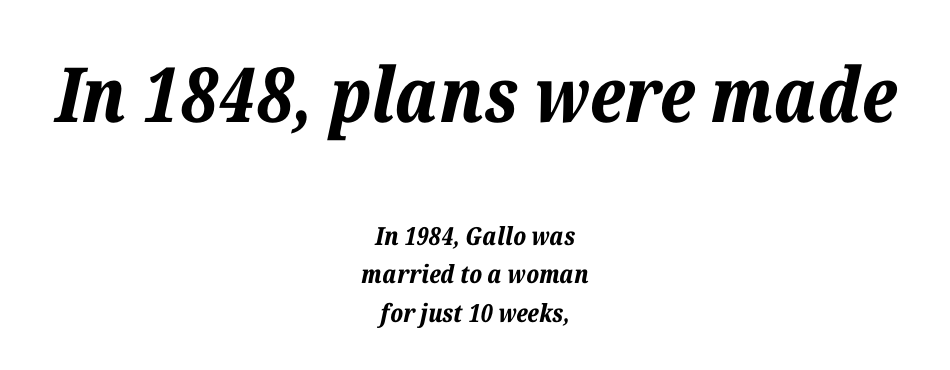
{"italic": "yes", "lean": "right", "slant_degrees": 12, "bold": "yes", "weight": "bold", "width": "normal", "stroke_contrast": "low", "x_height": "medium", "monospaced": "no", "underline": "no", "align": "center", "line_spacing": "normal", "line_spacing_ratio": 1.54, "letter_spacing": "normal", "letter_spacing_em": 0.0, "larger_block": "first", "size_ratio": 3.04, "glyph_px": 76}
